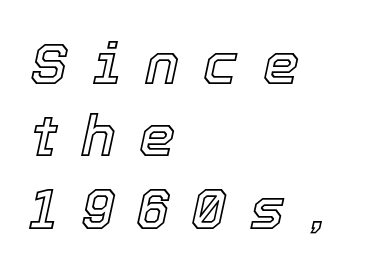
The image shows 58 px text type, italic (leaning right); set left-aligned, normal line spacing (1.25x), unusually wide letter spacing (+0.41 em), not underlined; a medium x-height.
